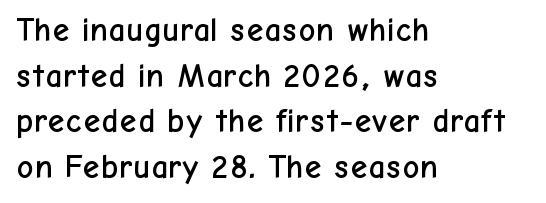
{"serif": "no", "italic": "no", "width": "normal", "stroke_contrast": "low", "x_height": "medium", "monospaced": "no", "underline": "no", "align": "left", "line_spacing": "normal", "line_spacing_ratio": 1.38, "letter_spacing": "normal", "letter_spacing_em": 0.0, "glyph_px": 33}
